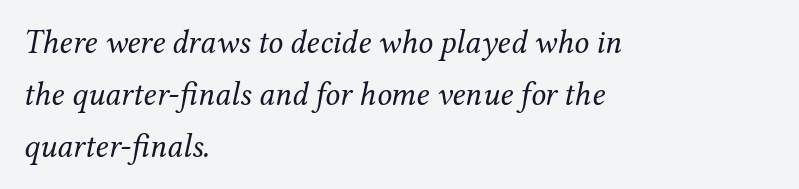
{"serif": "yes", "italic": "yes", "lean": "right", "slant_degrees": 12, "bold": "no", "weight": "regular", "width": "normal", "stroke_contrast": "medium", "x_height": "medium", "monospaced": "no", "underline": "no", "align": "left", "line_spacing": "normal", "line_spacing_ratio": 1.57, "letter_spacing": "normal", "letter_spacing_em": 0.0, "glyph_px": 33}
